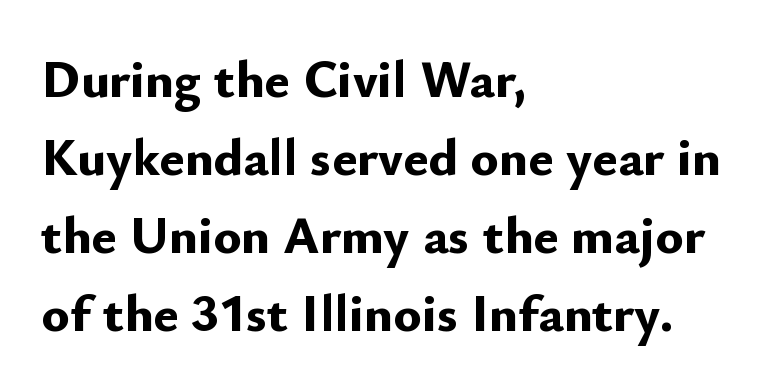
The image shows 53 px bold sans-serif type, upright; set left-aligned, normal line spacing (1.47x), normal letter spacing, not underlined; low stroke contrast and a small x-height.
